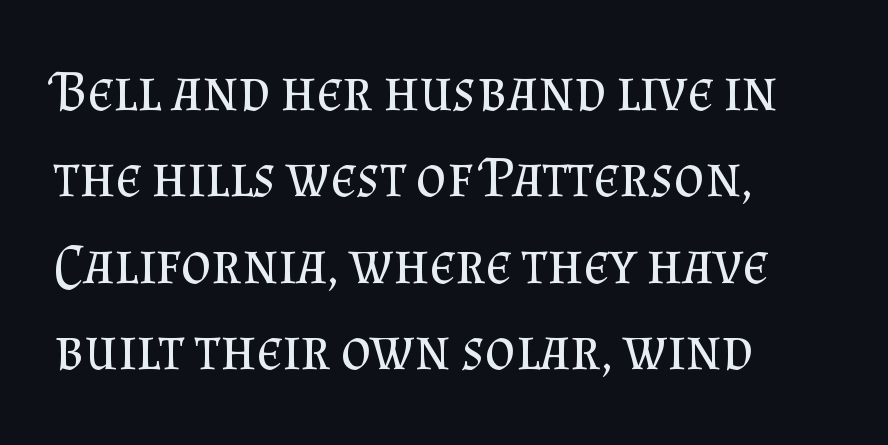
The image shows 58 px regular-weight serif type, upright; set left-aligned, normal line spacing (1.49x), normal letter spacing, not underlined; medium stroke contrast and a small x-height.
